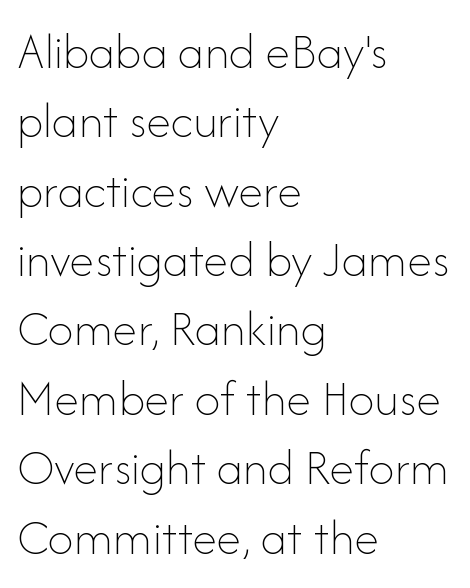
You could not count columns in this text — the font is proportionally spaced. The baseline area is clear. Horizontally, the lines are justified to the leading edge only. Standard letterfit; no display-style spreading of the glyphs. Whoever set this chose a conventional vertical rhythm.
